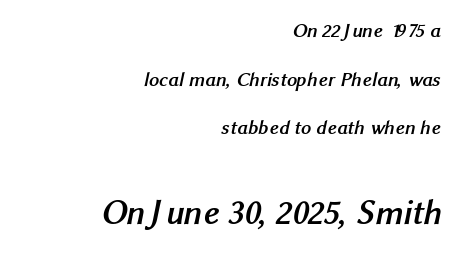
The image shows 35 px semibold sans-serif type; set right-aligned, loose line spacing (2.43x), normal letter spacing, not underlined; the second (bottom) block is 1.75x larger; medium stroke contrast and a medium x-height.
